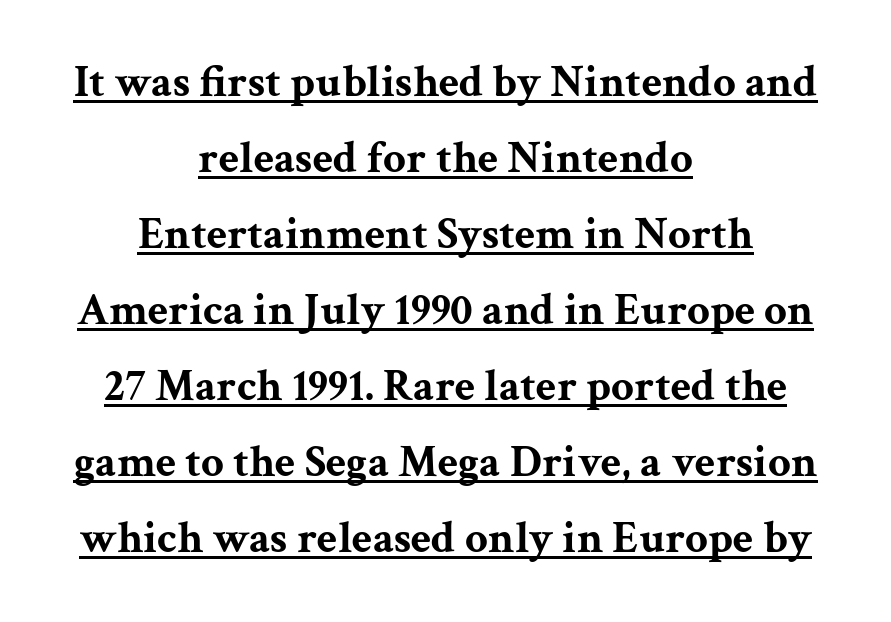
Q: Is the text bold? A: Yes.
Q: Is the text italic (slanted)? A: No, it is upright.
Q: Is the typeface a serif or a sans-serif typeface? A: Serif.
Q: Is the text underlined? A: Yes.
Q: How is the paragraph aligned? A: Centered.
Q: Is the spacing between letters normal or unusually wide? A: Normal.
Q: Is the spacing between lines tight, normal or loose? A: Normal.
Q: Width (condensed, normal, or wide)? A: Wide.
Q: Stroke contrast? A: Medium.
Q: x-height? A: Medium.
Q: Monospaced? A: No.
